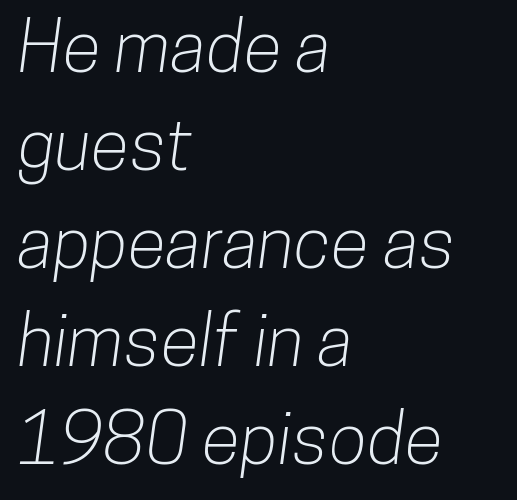
The image shows 71 px condensed sans-serif type; set left-aligned, normal line spacing (1.38x), normal letter spacing, not underlined; low stroke contrast and a medium x-height.
